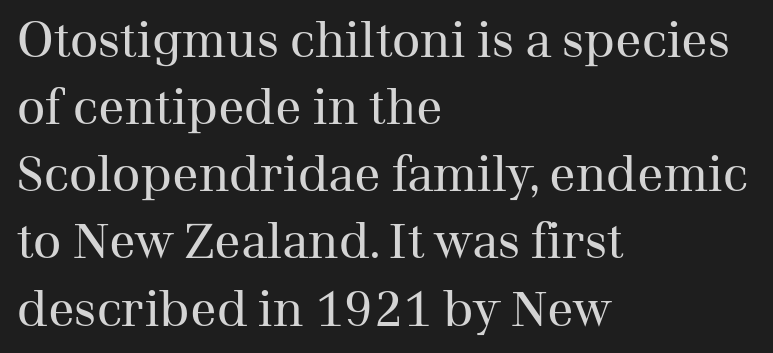
{"serif": "yes", "italic": "no", "bold": "no", "weight": "regular", "width": "normal", "stroke_contrast": "medium", "x_height": "medium", "monospaced": "no", "underline": "no", "align": "left", "line_spacing": "normal", "line_spacing_ratio": 1.37, "letter_spacing": "normal", "letter_spacing_em": 0.0, "glyph_px": 49}
